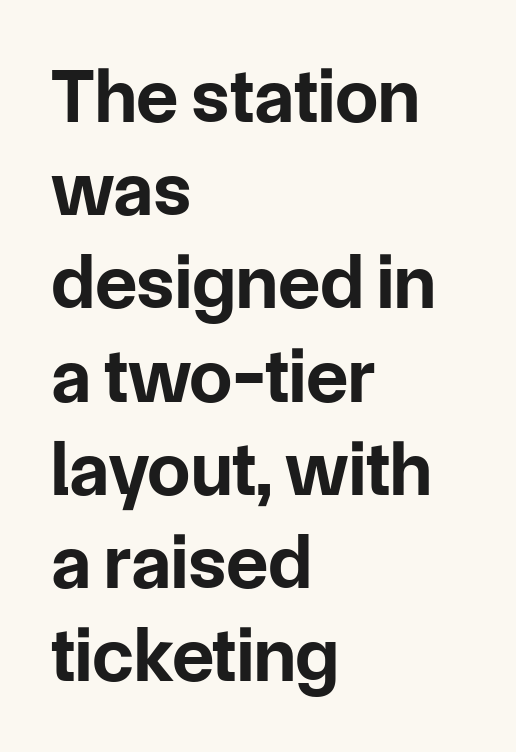
This is the regular roman posture of the typeface. The passage shown is typed in a proportional face where columns would drift. Chunky letters — that's bold for sure. The foot of each line stays bare and open.
